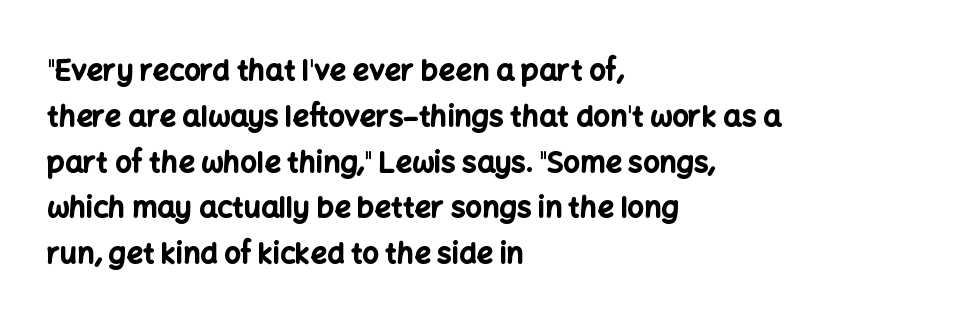
The image shows 29 px bold sans-serif type, upright; set left-aligned, normal line spacing (1.58x), normal letter spacing, not underlined; low stroke contrast and a medium x-height.
